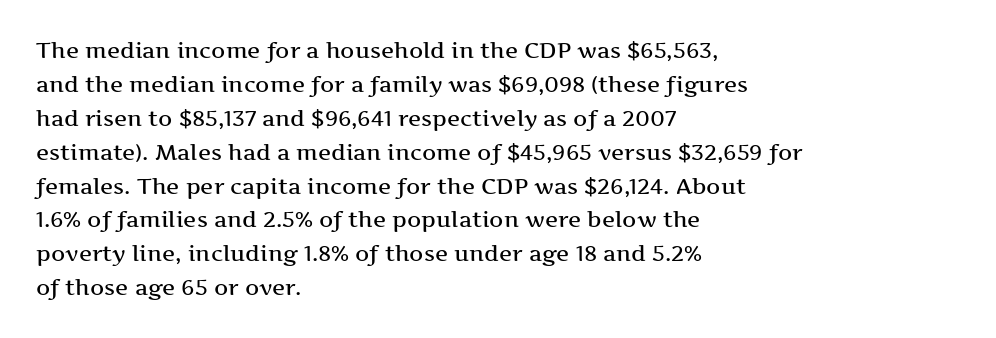
The image shows 22 px text type, upright; set left-aligned, normal line spacing (1.54x), normal letter spacing, not underlined.
